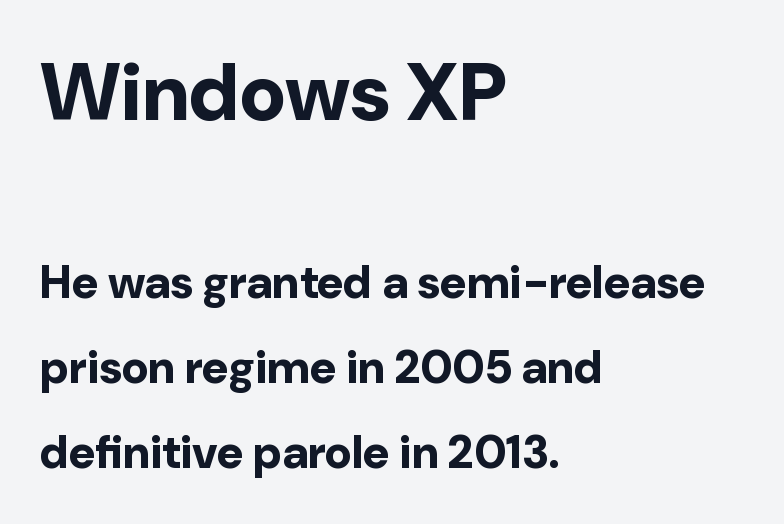
Short note: letters normally spaced. The earlier block is typeset at a bigger size than the later block. No feet cap the strokes, marking this as sans-serif type. In CSS terms this would be text-align: left. Nope, not italic — everything's standing straight. Each glyph is drawn with heavy, bold strokes.
